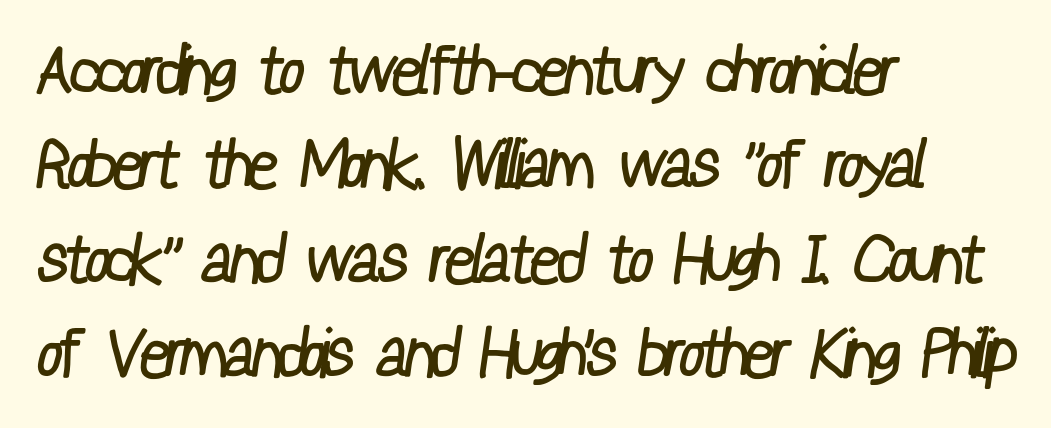
The image shows 67 px regular-weight, condensed sans-serif type; set left-aligned, normal line spacing (1.41x), normal letter spacing, not underlined; low stroke contrast and a medium x-height.
